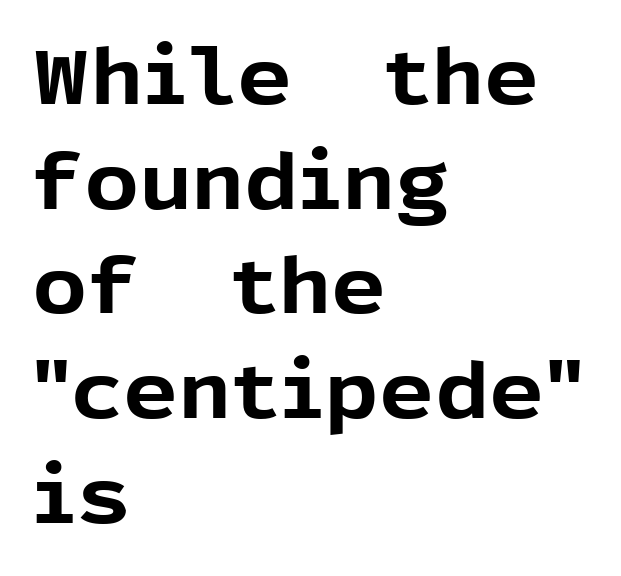
The image shows 77 px bold sans-serif type, upright; set left-aligned, normal line spacing (1.36x), normal letter spacing, not underlined; a medium x-height.
